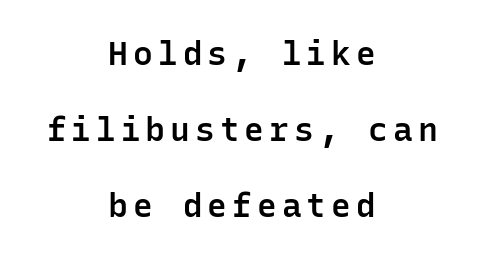
Q: Is the text bold? A: Semi-bold.
Q: Is the text italic (slanted)? A: No, it is upright.
Q: Is the typeface a serif or a sans-serif typeface? A: Sans-serif.
Q: Is the text underlined? A: No.
Q: How is the paragraph aligned? A: Centered.
Q: Is the spacing between lines tight, normal or loose? A: Loose.
Q: Width (condensed, normal, or wide)? A: Normal.
Q: Stroke contrast? A: Low.
Q: x-height? A: Medium.
Q: Monospaced? A: Yes.
